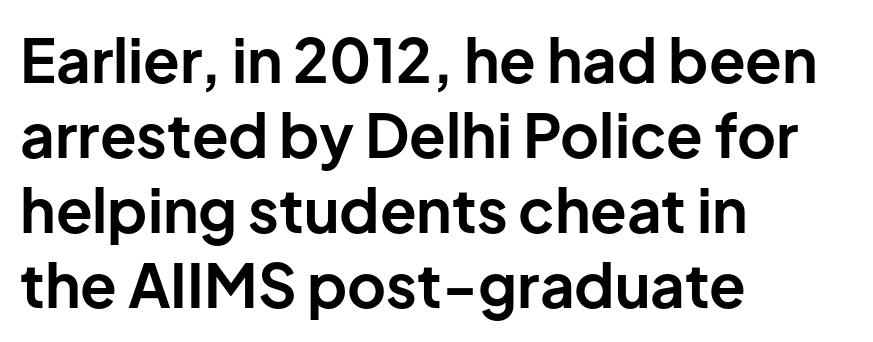
Vertically, the passage feels balanced, rows spaced as you'd expect. Classification — sans serif. Typesetter's note: full bold, strokes at maximum text heaviness. All the whitespace from short lines collects on the right. A bare baseline throughout the passage. Every character sits straight up, as roman type does.
